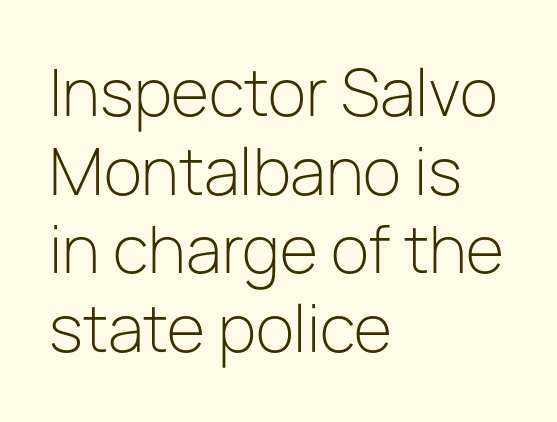
Caption: multi-line text, flush left, ragged right. Vertical spacing — default. Each letter's strokes conclude bluntly, with no projecting serifs. Designer's note — italics off, roman on. These glyphs show unthickened strokes, regular width or finer.
